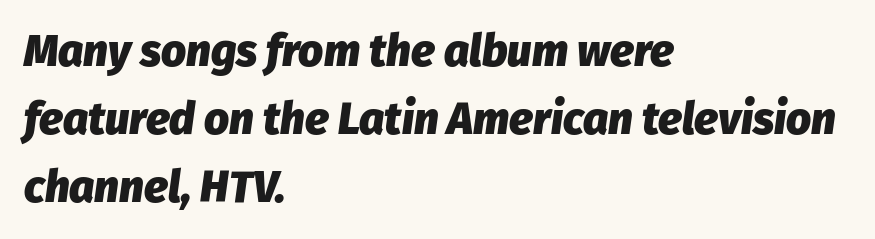
Heavy, bold letterforms. Do the characters align in a grid? No, the font is proportional. Slant detected: the letters are inclined. Caption: multi-line text, flush left, ragged right.
